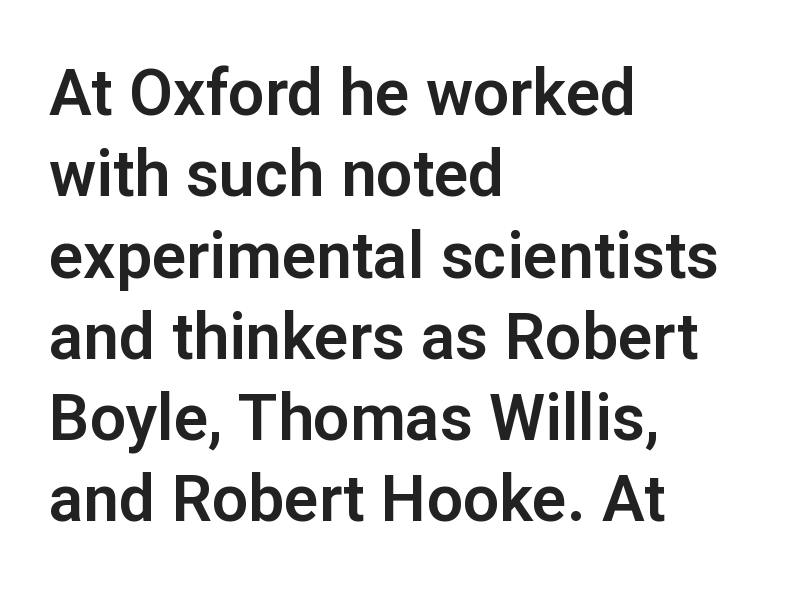
The passage shown has conventional tracking throughout. Unlike italic type, these characters show no tilt at all. In terms of leading, this rendering sits right in the middle. Typographically, this falls in the sans-serif category. The space directly below the letters is spotless.
